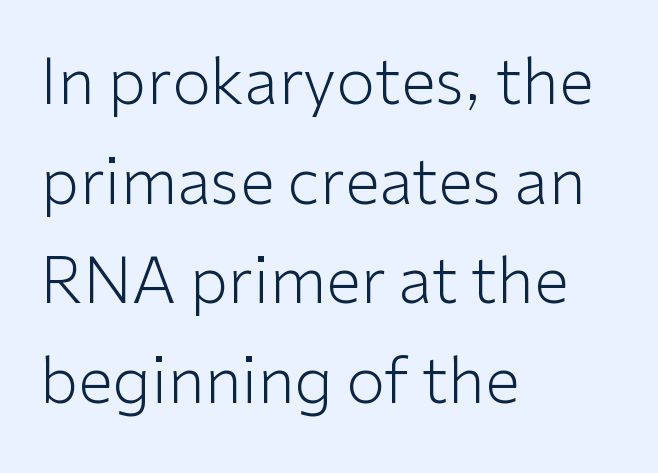
The image shows 63 px light sans-serif type, upright; set left-aligned, normal line spacing (1.58x), normal letter spacing, not underlined; low stroke contrast and a medium x-height.
